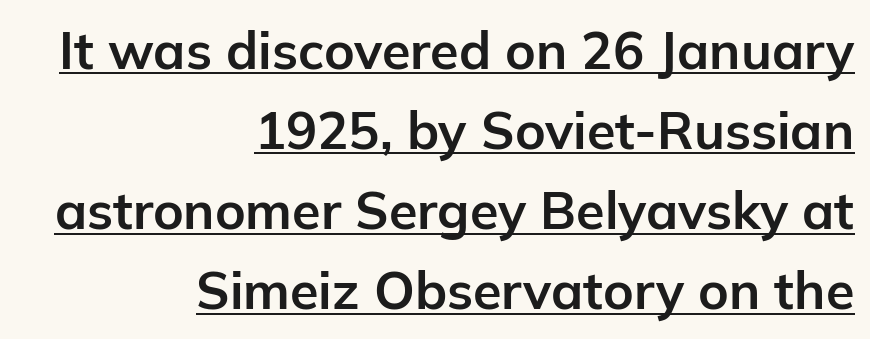
The image shows 52 px bold sans-serif type, upright; set right-aligned, normal line spacing (1.54x), normal letter spacing, underlined; low stroke contrast and a medium x-height.
